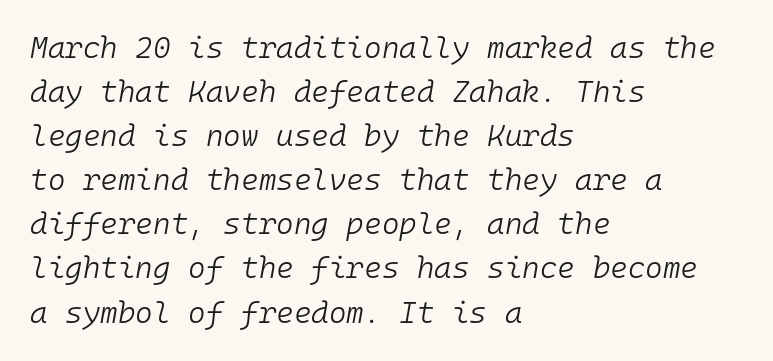
{"italic": "yes", "lean": "right", "slant_degrees": 10, "bold": "no", "weight": "light", "width": "normal", "stroke_contrast": "low", "x_height": "medium", "monospaced": "yes", "underline": "no", "align": "left", "line_spacing": "normal", "line_spacing_ratio": 1.47, "letter_spacing": "normal", "letter_spacing_em": 0.0, "glyph_px": 30}
